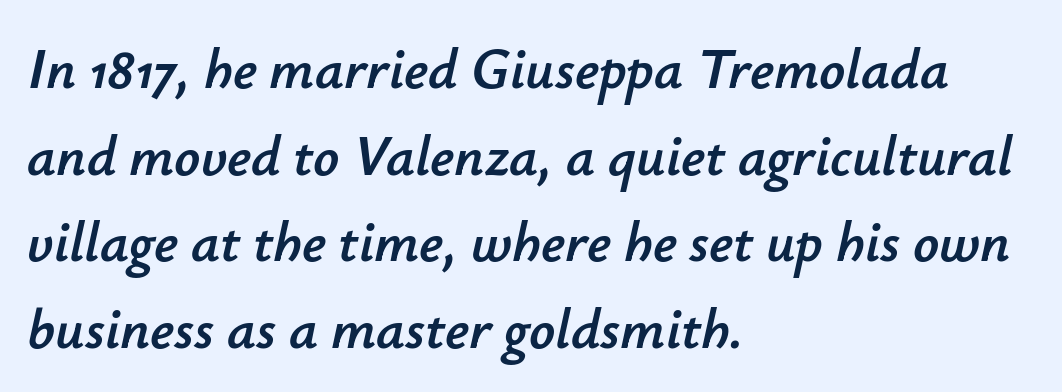
{"italic": "yes", "lean": "right", "slant_degrees": 12, "width": "normal", "stroke_contrast": "low", "x_height": "small", "monospaced": "no", "underline": "no", "align": "left", "line_spacing": "normal", "line_spacing_ratio": 1.52, "letter_spacing": "normal", "letter_spacing_em": 0.0, "glyph_px": 57}
